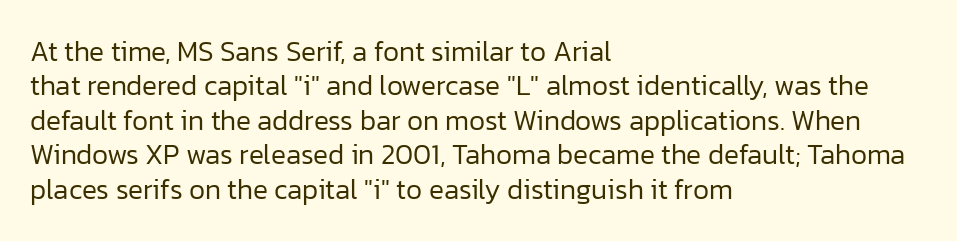
The line texture is even and compact thanks to regular tracking. Is the type heavy? It reads as light-to-regular instead. The typography opts for an upright posture over an oblique one. The foot of each line stays bare and open. The lines are quadded left. Think of a printed novel: that variable character pitch is what you see here.
